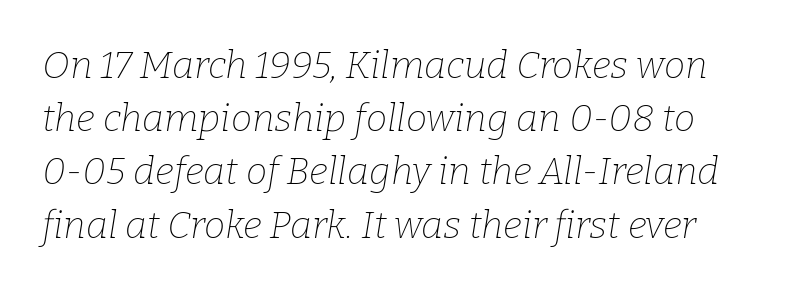
Q: Is the text bold? A: No.
Q: Is the text italic (slanted)? A: Yes, it leans right by about 9 degrees.
Q: Is the typeface a serif or a sans-serif typeface? A: Serif.
Q: Is the text underlined? A: No.
Q: Is the spacing between letters normal or unusually wide? A: Normal.
Q: Is the spacing between lines tight, normal or loose? A: Normal.
Q: Width (condensed, normal, or wide)? A: Normal.
Q: Stroke contrast? A: Low.
Q: x-height? A: Medium.
Q: Monospaced? A: No.
